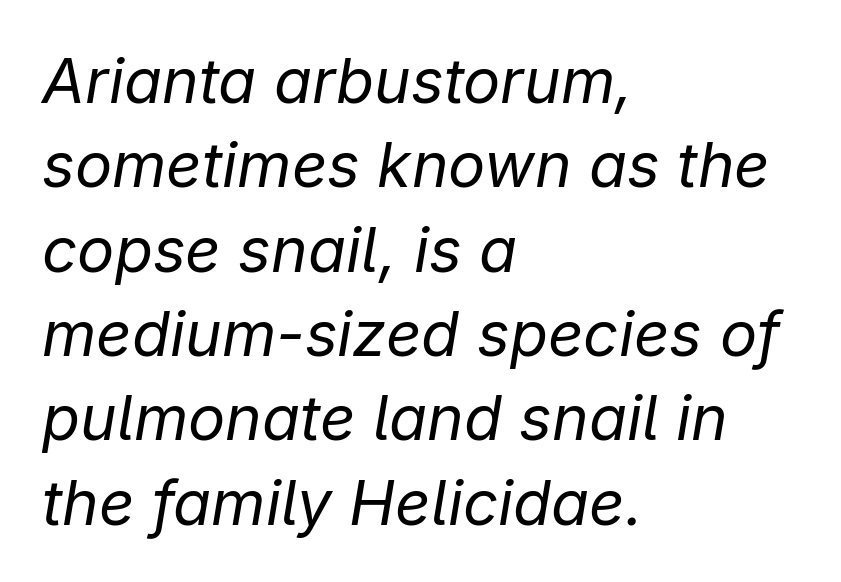
{"italic": "yes", "lean": "right", "slant_degrees": 9, "bold": "no", "weight": "regular", "width": "normal", "stroke_contrast": "low", "x_height": "medium", "monospaced": "no", "underline": "no", "align": "left", "line_spacing": "normal", "line_spacing_ratio": 1.36, "letter_spacing": "normal", "letter_spacing_em": 0.0, "glyph_px": 62}
